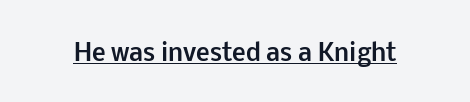
Heavy, bold letterforms. A rule runs beneath these lines of type. The type is set solid horizontally, with unmodified tracking. The lettering stays uniformly vertical, giving the passage a roman look.
